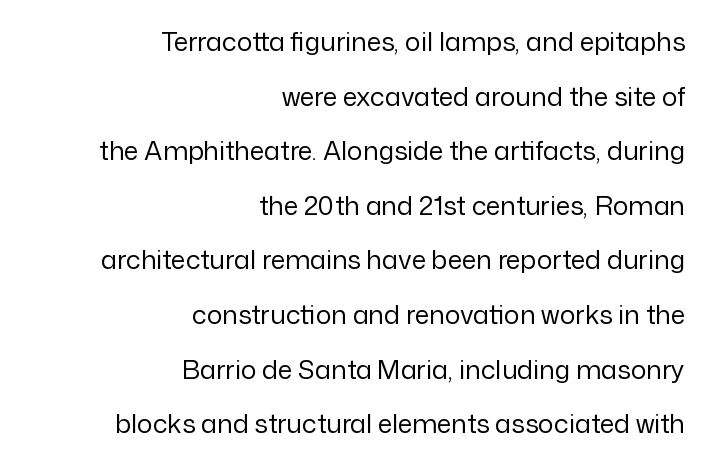
Vertical stems look standard width or narrower in stroke. Characters follow at the spacing the type designer built in. A typesetter would call this leading open, well beyond the default. The lettering stays uniformly vertical, giving the passage a roman look. The specimen omits any rule beneath the text block's lines. One-word summary of the alignment: right.
